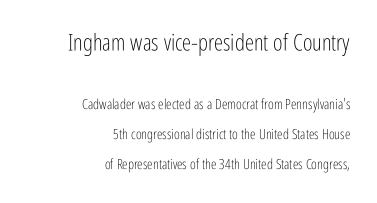
Q: Is the text bold? A: No.
Q: Is the text italic (slanted)? A: No, it is upright.
Q: Is the text underlined? A: No.
Q: How is the paragraph aligned? A: Right-aligned.
Q: Is the spacing between letters normal or unusually wide? A: Normal.
Q: Is the spacing between lines tight, normal or loose? A: Loose.
Q: Which block of text is set in a larger size, the first (top) or the second (bottom)? A: The first (top) one.
